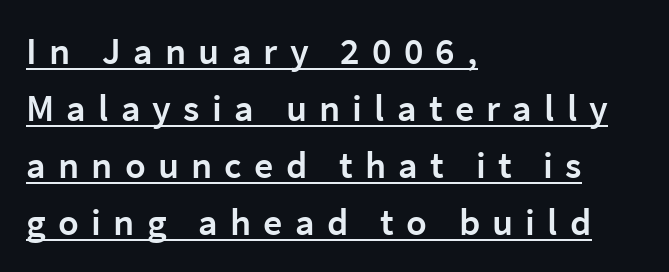
Q: Is the text bold? A: Semi-bold.
Q: Is the text italic (slanted)? A: No, it is upright.
Q: Is the typeface a serif or a sans-serif typeface? A: Sans-serif.
Q: Is the text underlined? A: Yes.
Q: How is the paragraph aligned? A: Left-aligned.
Q: Is the spacing between letters normal or unusually wide? A: Unusually wide.
Q: Is the spacing between lines tight, normal or loose? A: Normal.
Q: Width (condensed, normal, or wide)? A: Normal.
Q: Stroke contrast? A: Low.
Q: x-height? A: Medium.
Q: Monospaced? A: No.
